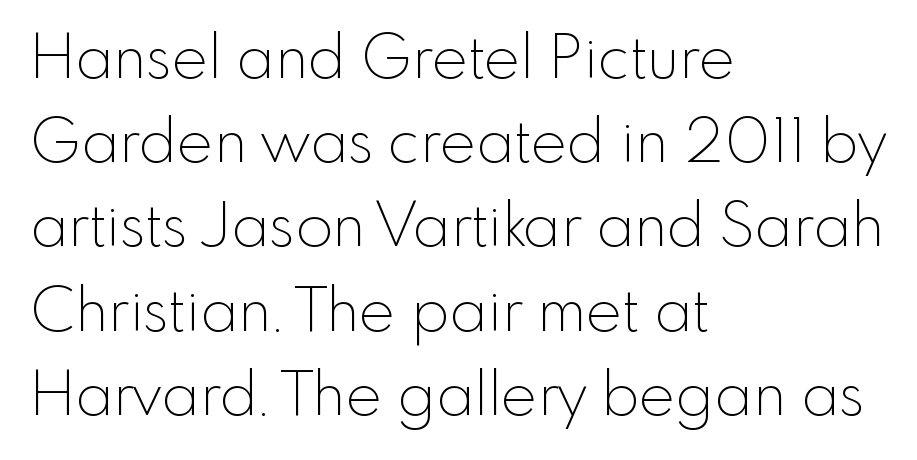
Q: Is the text bold? A: No.
Q: Is the text italic (slanted)? A: No, it is upright.
Q: Is the typeface a serif or a sans-serif typeface? A: Sans-serif.
Q: Is the text underlined? A: No.
Q: How is the paragraph aligned? A: Left-aligned.
Q: Is the spacing between letters normal or unusually wide? A: Normal.
Q: Is the spacing between lines tight, normal or loose? A: Normal.
Q: Width (condensed, normal, or wide)? A: Normal.
Q: x-height? A: Small.
Q: Monospaced? A: No.
